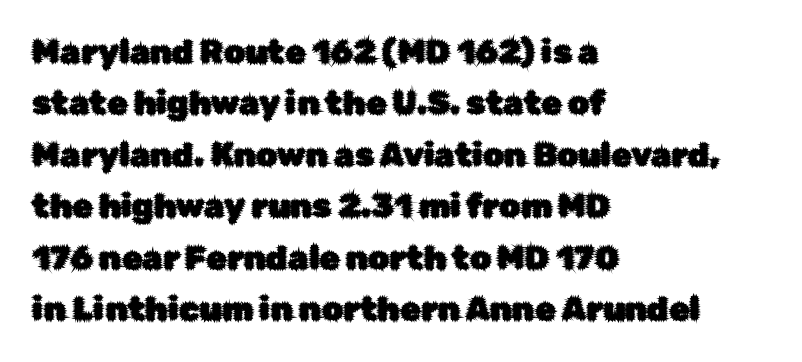
The image shows 33 px sans-serif type, upright; set left-aligned, normal line spacing (1.56x), normal letter spacing, not underlined; low stroke contrast and a medium x-height.
